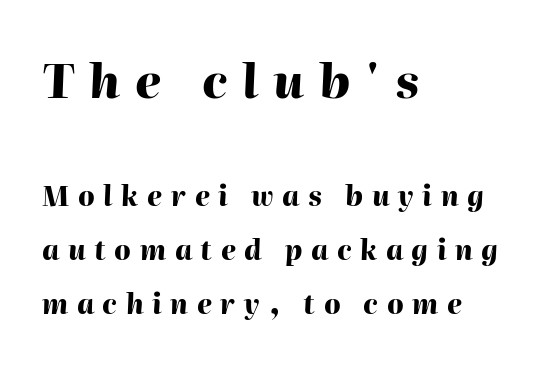
{"italic": "yes", "lean": "right", "slant_degrees": 2, "bold": "yes", "weight": "heavy", "width": "normal", "stroke_contrast": "high", "x_height": "medium", "monospaced": "no", "underline": "no", "align": "left", "line_spacing": "loose", "line_spacing_ratio": 2.0, "letter_spacing": "wide", "letter_spacing_em": 0.32, "larger_block": "first", "size_ratio": 1.74, "glyph_px": 47}
